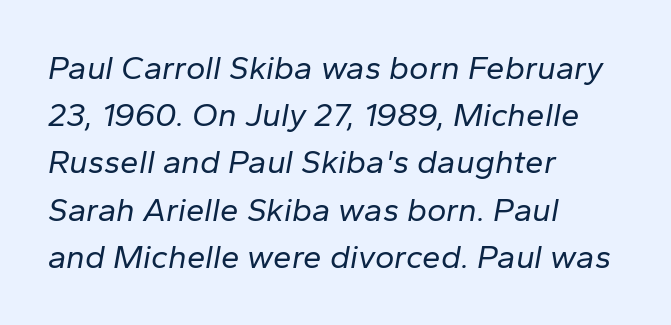
Nothing unusual about the tracking: characters are spaced as the font intends. The lettering tilts uniformly, giving the passage an italic look. Looks like regular typesetting: each glyph gets only the width it needs. Short and long lines alike share a common starting point at left.
